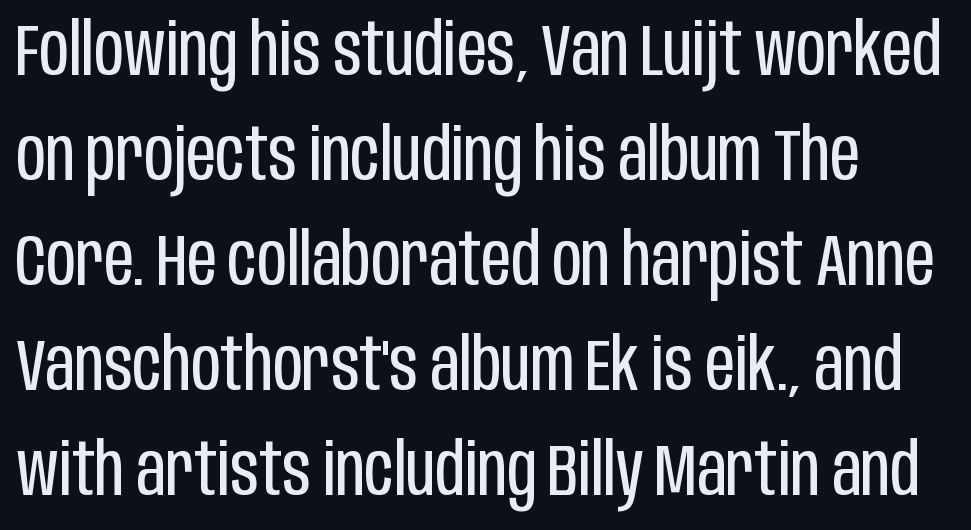
The image shows 73 px regular-weight, condensed sans-serif type, upright; set left-aligned, normal line spacing (1.44x), normal letter spacing, not underlined; low stroke contrast and a large x-height.
